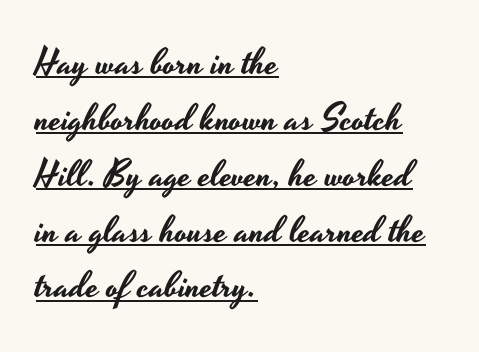
The image shows 37 px wide sans-serif type; set left-aligned, normal line spacing (1.51x), normal letter spacing, underlined; low stroke contrast and a small x-height.
